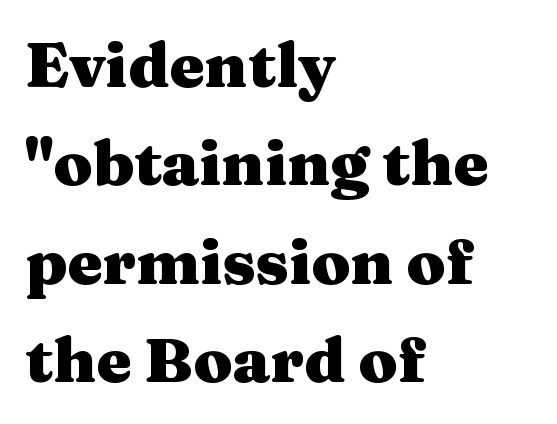
Descenders hang freely into open space. This rendering leaves character spacing at its baseline value. The leading is moderate, giving the passage an even texture. This sample is left-justified, so line endings fall wherever the words run out.
